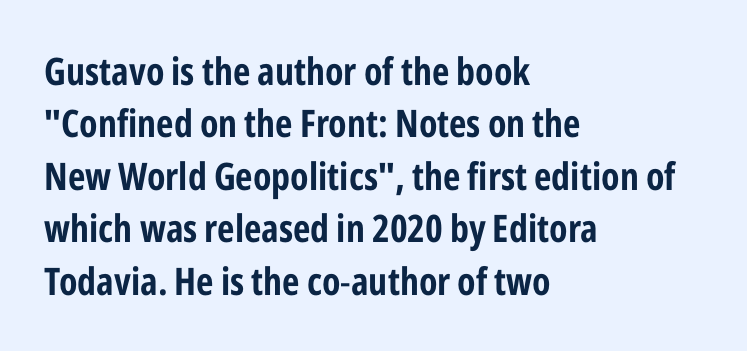
Q: Is the text italic (slanted)? A: No, it is upright.
Q: Is the typeface a serif or a sans-serif typeface? A: Sans-serif.
Q: Is the text underlined? A: No.
Q: How is the paragraph aligned? A: Left-aligned.
Q: Is the spacing between letters normal or unusually wide? A: Normal.
Q: Is the spacing between lines tight, normal or loose? A: Normal.
Q: Width (condensed, normal, or wide)? A: Condensed.
Q: Stroke contrast? A: Low.
Q: x-height? A: Medium.
Q: Monospaced? A: No.
